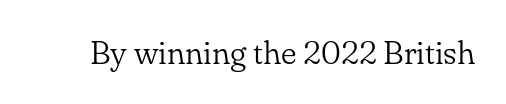
The image shows 33 px light serif type, upright; set normal letter spacing, not underlined; low stroke contrast and a small x-height.
